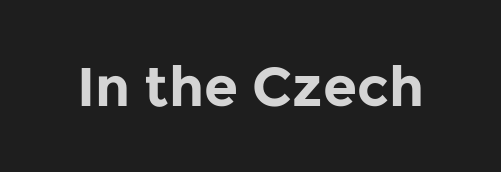
Q: Is the text bold? A: Yes.
Q: Is the text italic (slanted)? A: No, it is upright.
Q: Is the typeface a serif or a sans-serif typeface? A: Sans-serif.
Q: Is the text underlined? A: No.
Q: Is the spacing between letters normal or unusually wide? A: Normal.
Q: Width (condensed, normal, or wide)? A: Normal.
Q: Stroke contrast? A: Low.
Q: x-height? A: Medium.
Q: Monospaced? A: No.
